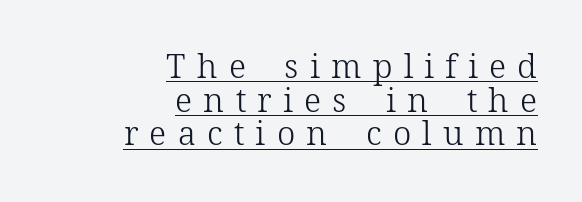
{"serif": "yes", "italic": "no", "bold": "no", "weight": "light", "width": "normal", "stroke_contrast": "low", "x_height": "medium", "monospaced": "no", "underline": "yes", "align": "right", "line_spacing": "tight", "line_spacing_ratio": 1.02, "letter_spacing": "wide", "letter_spacing_em": 0.34, "glyph_px": 33}
